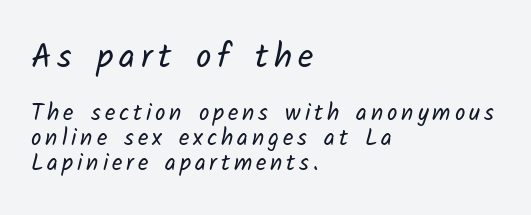
{"serif": "no", "bold": "no", "weight": "regular", "width": "normal", "stroke_contrast": "low", "x_height": "medium", "monospaced": "no", "underline": "no", "align": "left", "line_spacing": "tight", "line_spacing_ratio": 1.09, "larger_block": "first", "size_ratio": 1.48, "glyph_px": 34}
